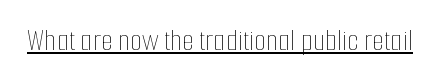
Spacing verdict: proportional, widths tailored to each character. The font sits on the lighter half of the weight spectrum, regular included. Underlined type. A typesetter would mark this as roman, not italic. The type is set solid horizontally, with unmodified tracking.
